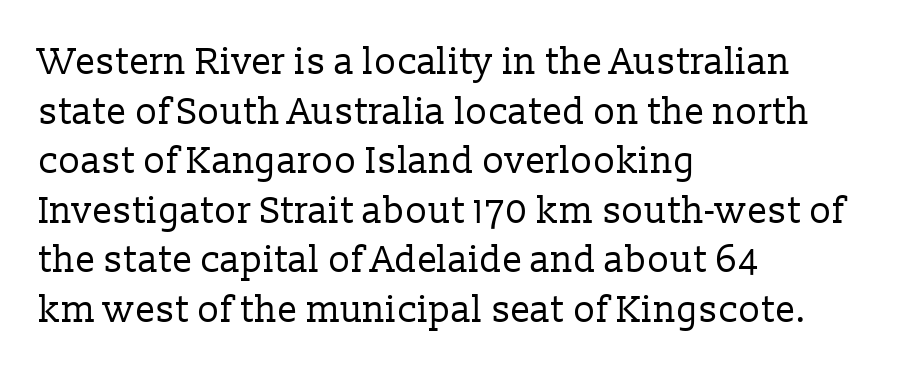
Interline gaps are of average width in this sample. Which margin do the lines hug? The left one — the right edge is uneven. Look at the tracking — it's just the regular setting, nothing added. Regarding serifs, this sample has them. Weight: in the light-to-regular range.
